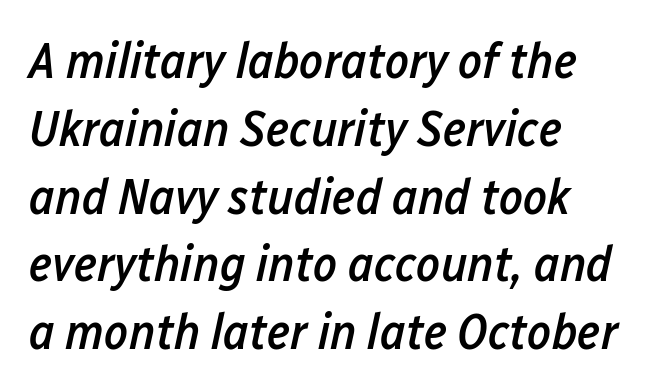
Q: Is the text bold? A: Semi-bold.
Q: Is the text italic (slanted)? A: Yes, it leans right by about 12 degrees.
Q: Is the text underlined? A: No.
Q: How is the paragraph aligned? A: Left-aligned.
Q: Is the spacing between letters normal or unusually wide? A: Normal.
Q: Is the spacing between lines tight, normal or loose? A: Normal.
Q: Width (condensed, normal, or wide)? A: Condensed.
Q: Stroke contrast? A: Low.
Q: x-height? A: Medium.
Q: Monospaced? A: No.
